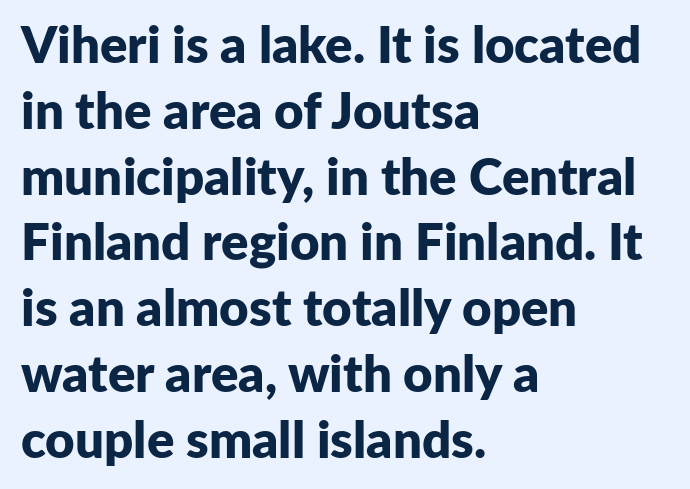
Spacing verdict: proportional, widths tailored to each character. Short and long lines alike share a common starting point at left. Bold? Absolutely — the strokes are thick and heavy. The letters stand straight up with perfectly vertical stems.
